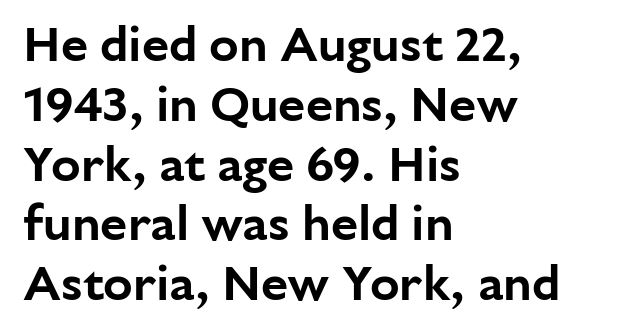
The image shows 49 px sans-serif type, upright; set left-aligned, line spacing 1.22x, normal letter spacing, not underlined; low stroke contrast and a medium x-height.
